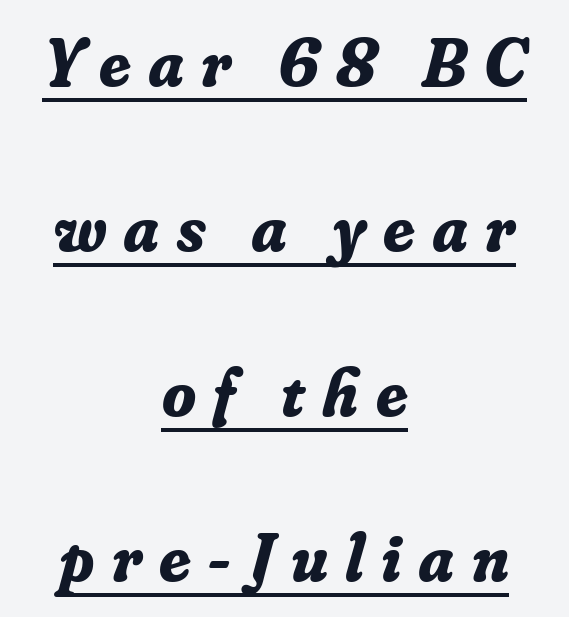
The image shows 69 px bold serif type, italic (leaning right); set centered, loose line spacing (2.39x), unusually wide letter spacing (+0.25 em), underlined; low stroke contrast and a small x-height.
